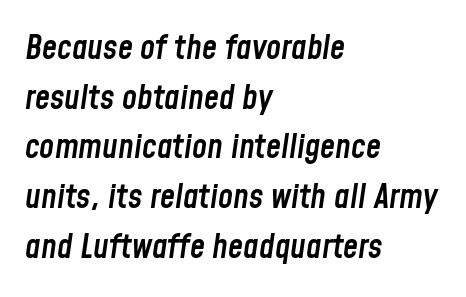
You could not count columns in this text — the font is proportionally spaced. Notice the strokes are somewhat thickened but not fully heavy: this is a semibold. Does the lettering tilt? It does — this is italic. A bare baseline throughout the passage. Each word holds together tightly as a unit, with standard inter-letter gaps.
